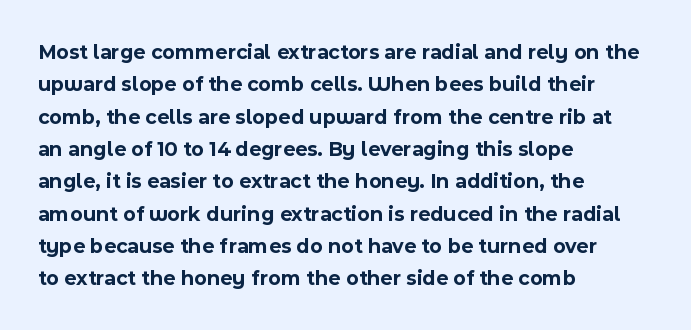
Q: Is the text bold? A: Yes.
Q: Is the text italic (slanted)? A: No, it is upright.
Q: Is the text underlined? A: No.
Q: How is the paragraph aligned? A: Left-aligned.
Q: Is the spacing between letters normal or unusually wide? A: Normal.
Q: Is the spacing between lines tight, normal or loose? A: Normal.
